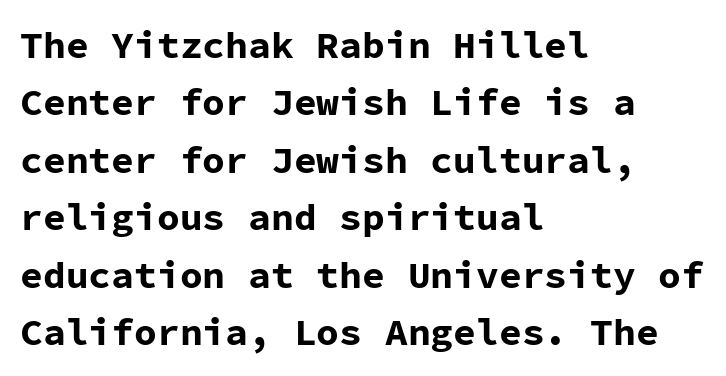
{"serif": "no", "italic": "no", "bold": "yes", "weight": "bold", "width": "normal", "stroke_contrast": "low", "x_height": "medium", "monospaced": "yes", "underline": "no", "align": "left", "line_spacing": "normal", "line_spacing_ratio": 1.51, "letter_spacing": "normal", "letter_spacing_em": 0.0, "glyph_px": 38}
